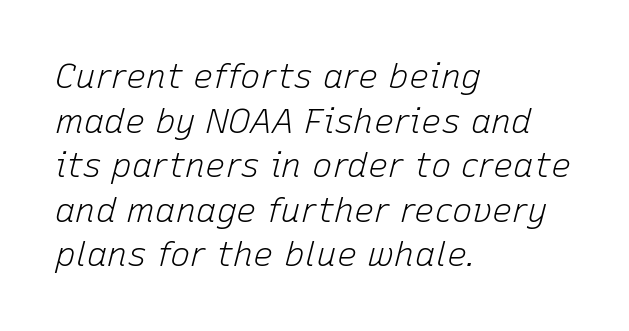
The letters are slanted; this is an italic face. Stem width sits at or under what a default text font uses. Baseline-to-baseline distance is the conventional proportion of letter height. Only glyphs here, with clear space below each row. The setting favours the left margin, as ordinary paragraphs usually do. Here the designer chose a conventional face with non-uniform glyph widths.
